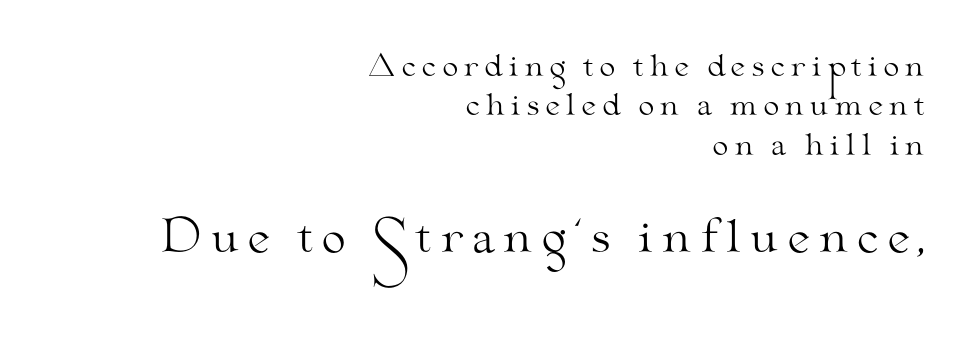
These lines are rendered in a variable-pitch font. The block of text has a typical density, with ordinary space between rows. The ragged edge is on the left, which tells us the setting is flush right. Every character sits straight up, as roman type does. Typographically, this falls in the serif category.
